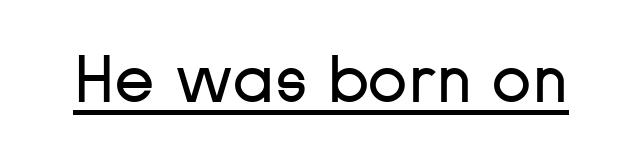
The image shows 66 px regular-weight sans-serif type, upright; set normal letter spacing, underlined; low stroke contrast and a medium x-height.
